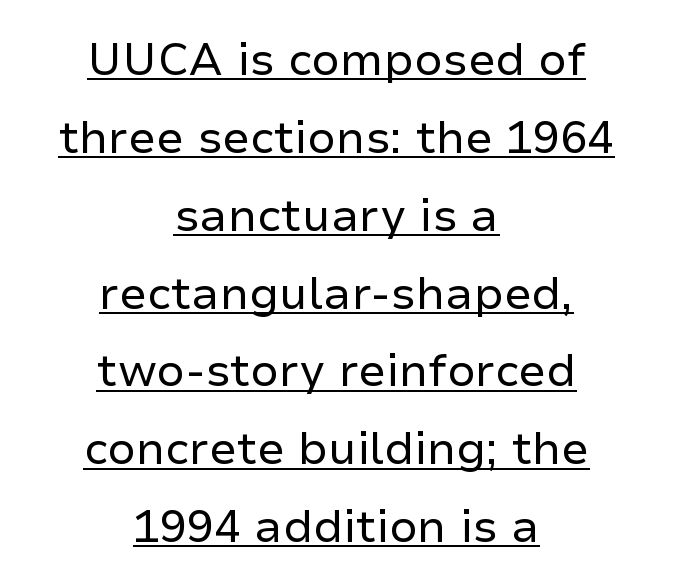
The letters carry no serifs — their stems end cleanly without finishing strokes. The passage shown is not bold in any degree. The letters stand upright; this is a roman face. No extra tracking has been applied to these lines. Centered paragraph, ragged on both sides.
